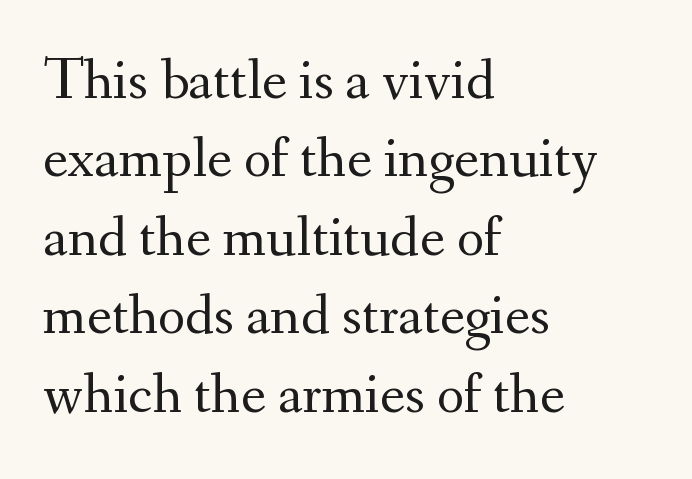
The image shows 59 px regular-weight serif type, upright; set left-aligned, normal line spacing (1.33x), normal letter spacing, not underlined; medium stroke contrast and a small x-height.
